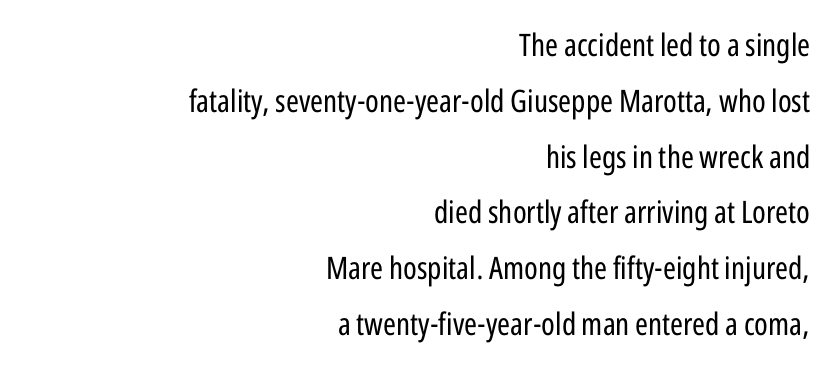
{"serif": "no", "italic": "no", "bold": "no", "weight": "regular", "width": "condensed", "stroke_contrast": "low", "x_height": "medium", "monospaced": "no", "underline": "no", "align": "right", "line_spacing_ratio": 1.8, "letter_spacing": "normal", "letter_spacing_em": 0.0, "glyph_px": 31}
